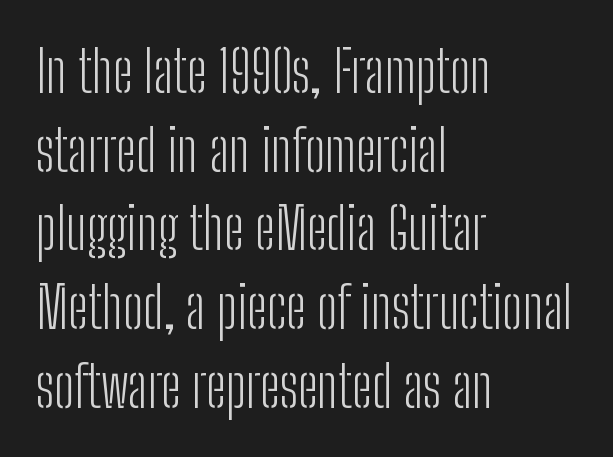
{"serif": "no", "italic": "no", "bold": "no", "weight": "light", "width": "condensed", "stroke_contrast": "low", "x_height": "medium", "monospaced": "no", "underline": "no", "align": "left", "line_spacing": "normal", "line_spacing_ratio": 1.38, "letter_spacing": "normal", "letter_spacing_em": 0.0, "glyph_px": 57}
